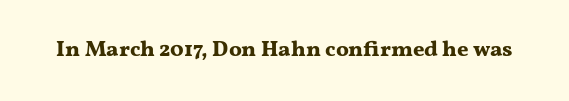
The image shows 22 px bold type, upright; set normal letter spacing, not underlined.
